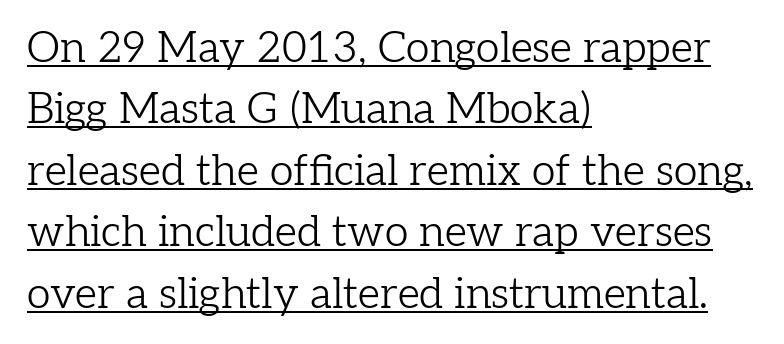
Q: Is the text bold? A: No.
Q: Is the text italic (slanted)? A: No, it is upright.
Q: Is the typeface a serif or a sans-serif typeface? A: Serif.
Q: Is the text underlined? A: Yes.
Q: How is the paragraph aligned? A: Left-aligned.
Q: Is the spacing between letters normal or unusually wide? A: Normal.
Q: Is the spacing between lines tight, normal or loose? A: Normal.
Q: Width (condensed, normal, or wide)? A: Normal.
Q: Stroke contrast? A: Low.
Q: x-height? A: Medium.
Q: Monospaced? A: No.
